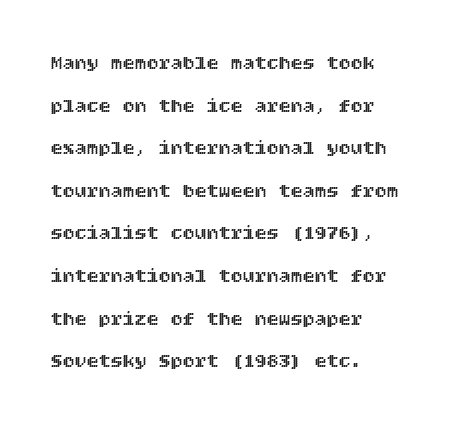
Q: Is the text italic (slanted)? A: No, it is upright.
Q: Is the text underlined? A: No.
Q: How is the paragraph aligned? A: Left-aligned.
Q: Is the spacing between letters normal or unusually wide? A: Normal.
Q: Is the spacing between lines tight, normal or loose? A: Loose.
